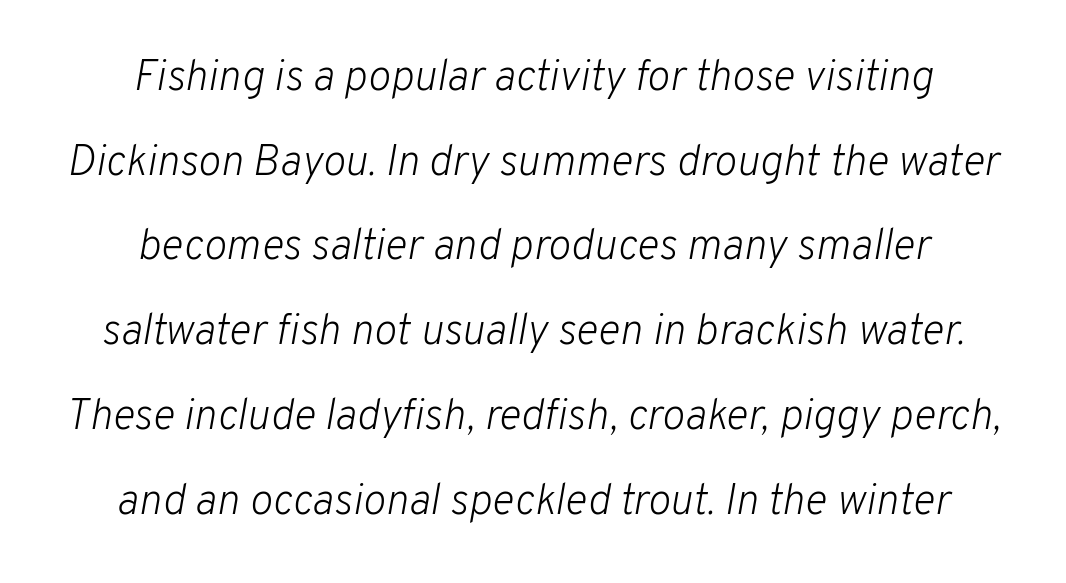
Do the characters align in a grid? No, the font is proportional. Each stroke keeps to a modest, everyday thickness or less. The vertical gap from one line to the next is large. Neither beginnings nor endings align; midpoints do. This sample uses an oblique cut, with every glyph tilted off the vertical. Descender tails drop into unmarked territory.
